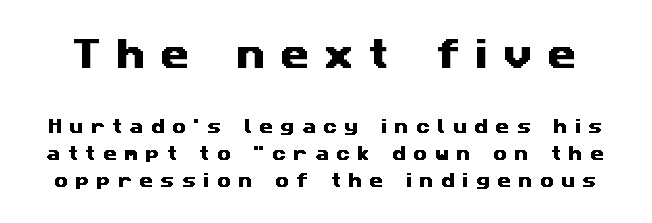
{"serif": "no", "width": "wide", "stroke_contrast": "medium", "x_height": "medium", "monospaced": "no", "underline": "no", "line_spacing": "normal", "line_spacing_ratio": 1.69, "letter_spacing": "wide", "letter_spacing_em": 0.46, "larger_block": "first", "size_ratio": 2.06, "glyph_px": 33}
